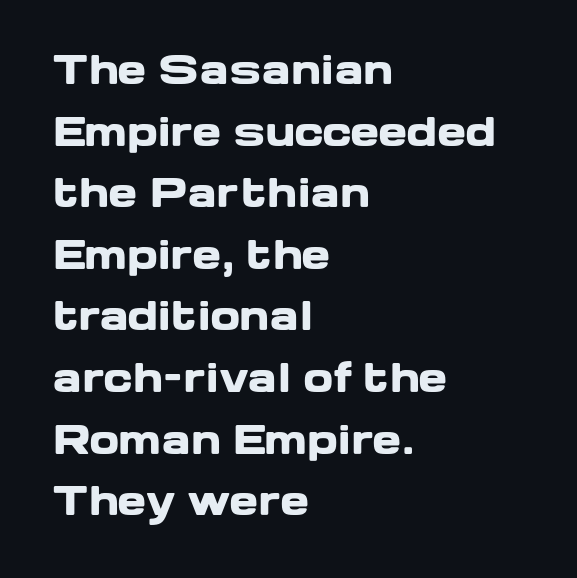
Q: Is the text bold? A: Yes.
Q: Is the text italic (slanted)? A: No, it is upright.
Q: Is the typeface a serif or a sans-serif typeface? A: Sans-serif.
Q: Is the text underlined? A: No.
Q: How is the paragraph aligned? A: Left-aligned.
Q: Is the spacing between letters normal or unusually wide? A: Normal.
Q: Is the spacing between lines tight, normal or loose? A: Normal.
Q: Width (condensed, normal, or wide)? A: Wide.
Q: Stroke contrast? A: Low.
Q: x-height? A: Medium.
Q: Monospaced? A: No.
